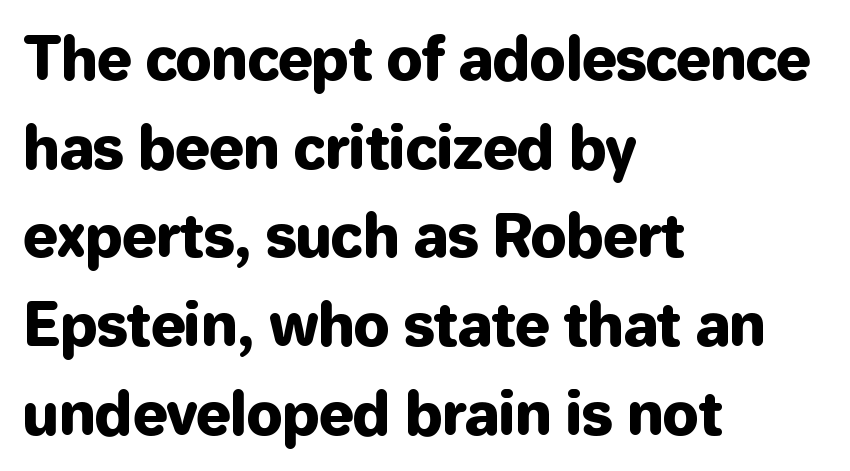
{"serif": "no", "italic": "no", "width": "normal", "stroke_contrast": "low", "x_height": "medium", "monospaced": "no", "underline": "no", "align": "left", "line_spacing": "normal", "line_spacing_ratio": 1.53, "letter_spacing": "normal", "letter_spacing_em": 0.0, "glyph_px": 58}
